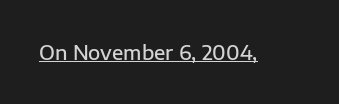
{"italic": "no", "bold": "semi", "underline": "yes", "letter_spacing": "normal", "letter_spacing_em": 0.0, "glyph_px": 20}
